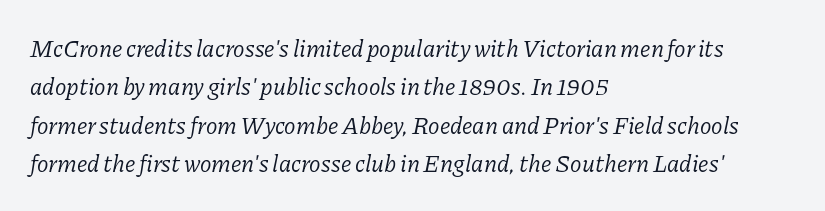
{"italic": "yes", "lean": "right", "slant_degrees": 11, "bold": "no", "underline": "no", "align": "left", "line_spacing": "normal", "line_spacing_ratio": 1.6, "letter_spacing": "normal", "letter_spacing_em": 0.0, "glyph_px": 24}
